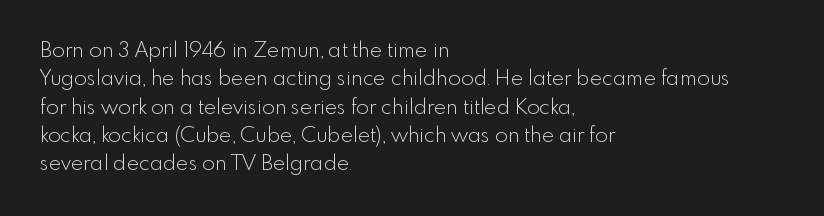
Evenly set lines give the paragraph a standard silhouette. Students, note that the glyphs here touch the page at normal intervals. In terms of posture, this sample is upright. Typeset ragged right — the left edge is the straight one.
